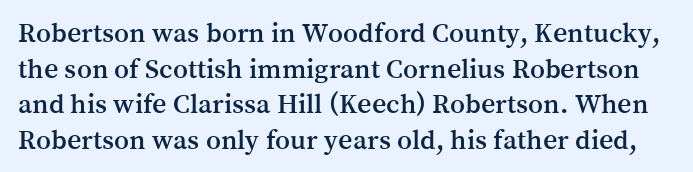
{"serif": "yes", "italic": "no", "width": "normal", "stroke_contrast": "medium", "x_height": "medium", "monospaced": "no", "underline": "no", "line_spacing": "normal", "line_spacing_ratio": 1.27, "letter_spacing": "normal", "letter_spacing_em": 0.0, "glyph_px": 28}
